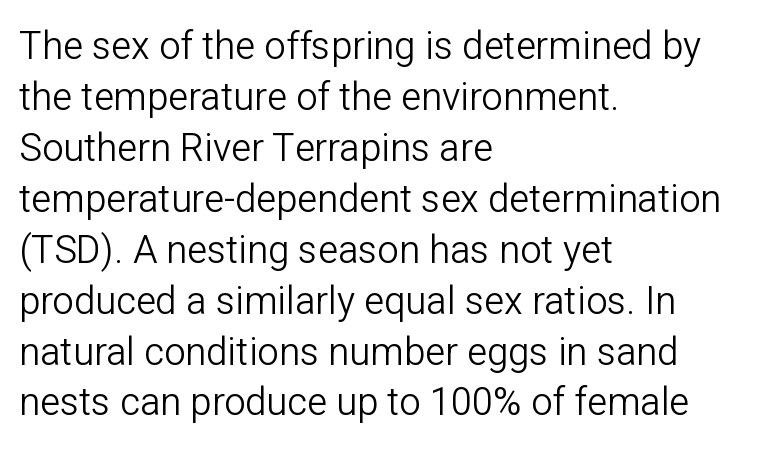
This rendering features lettering with no underline. A typesetter would call this proportional, since set widths differ per character. Check where the strokes stop: nothing finishes them off — pure sans. Typeset ragged right — the left edge is the straight one. In terms of leading, this rendering sits right in the middle. The strokes are not fattened; the text isn't bold.
